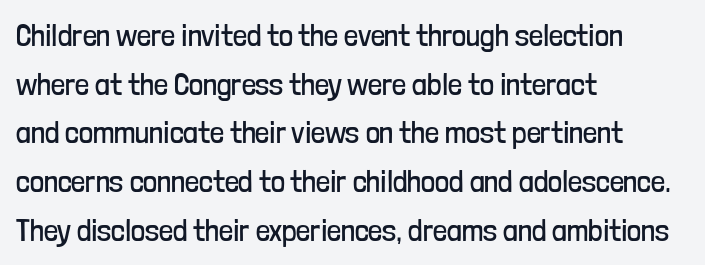
Bare-footed words on every line. Is this a fixed-width face? No — the glyphs have proportional, varying widths. Serifs: no, the terminals of the letterforms are clean. The tracking reads as untouched default to a designer's eye. You can tell it's not italic because the verticals are truly vertical.
